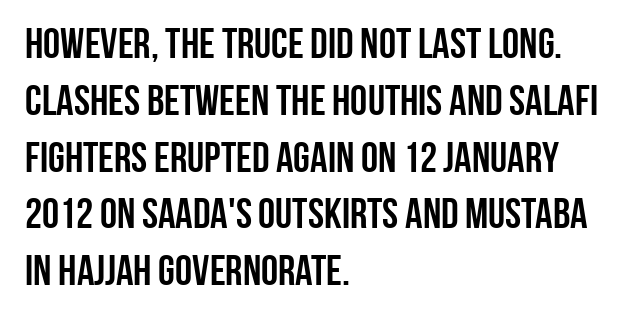
{"serif": "no", "italic": "no", "bold": "yes", "weight": "semibold", "width": "condensed", "stroke_contrast": "low", "x_height": "large", "monospaced": "no", "underline": "no", "align": "left", "line_spacing": "normal", "line_spacing_ratio": 1.32, "letter_spacing": "normal", "letter_spacing_em": 0.0, "glyph_px": 43}
